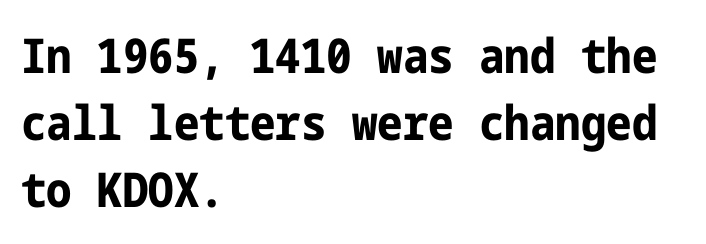
Classification — sans serif. Vertical spacing — default. The foot of each line stays bare and open. There is no visible air inserted between adjacent glyphs.
